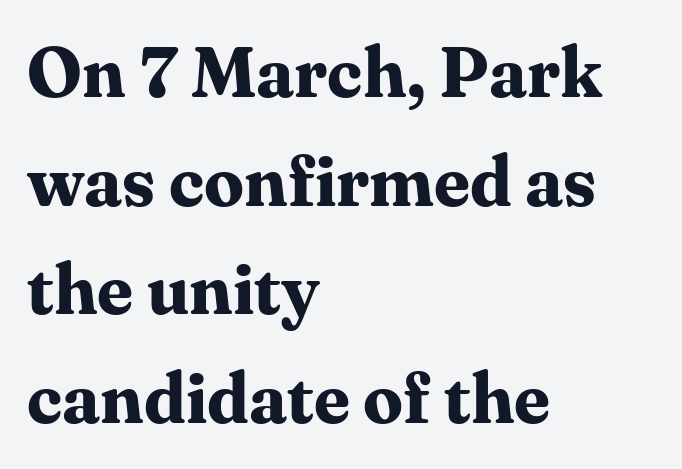
{"serif": "yes", "italic": "no", "bold": "yes", "weight": "bold", "width": "normal", "stroke_contrast": "medium", "x_height": "medium", "monospaced": "no", "underline": "no", "align": "left", "line_spacing": "normal", "line_spacing_ratio": 1.53, "letter_spacing": "normal", "letter_spacing_em": 0.0, "glyph_px": 71}
